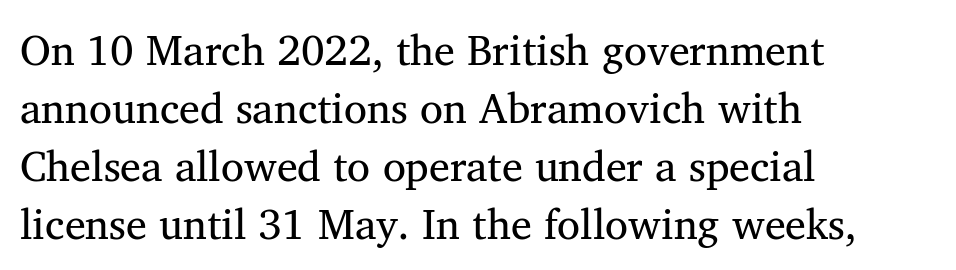
If you drew a ruler down the left edge, every line would touch it. Decoration check: the copy has no underline. The font sits on the lighter half of the weight spectrum, regular included. You could not count columns in this text — the font is proportionally spaced.
